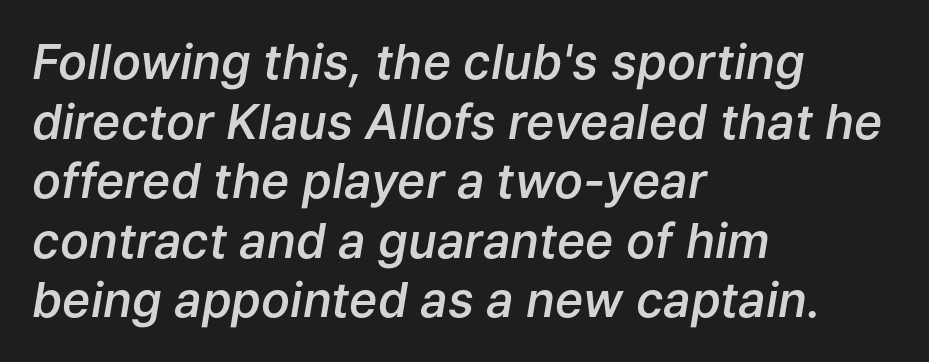
In terms of letterspacing, this is plain default setting. The paragraph has a hard left edge and a soft right edge. A typesetter would call this proportional, since set widths differ per character. Has an underline been added? It has not.
